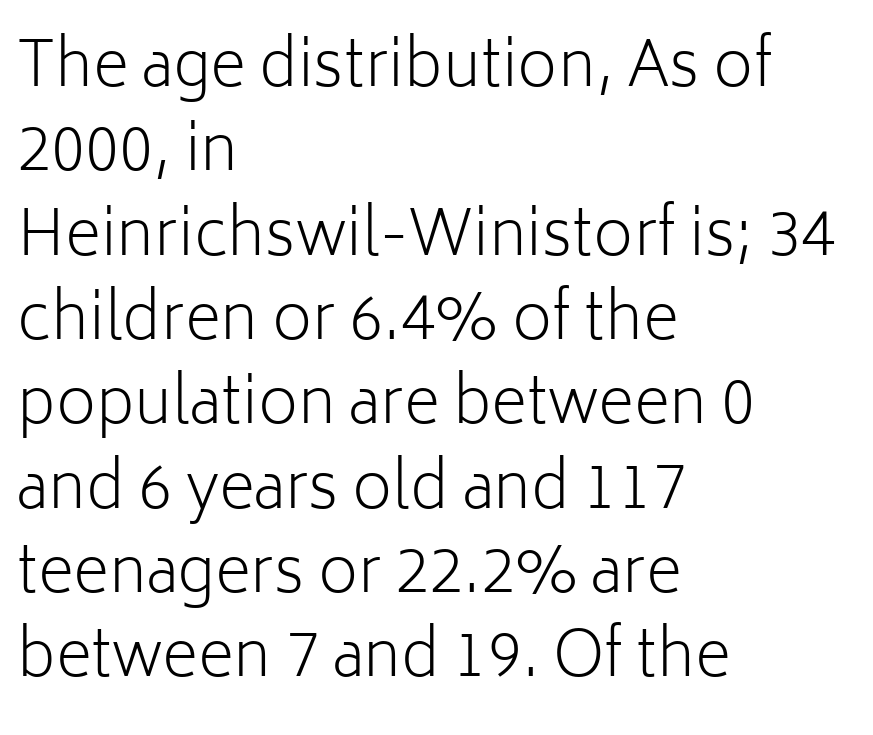
The image shows 62 px light sans-serif type, upright; set left-aligned, normal line spacing (1.36x), normal letter spacing, not underlined; low stroke contrast and a medium x-height.
